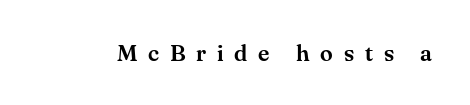
{"italic": "no", "underline": "no", "letter_spacing": "wide", "letter_spacing_em": 0.47, "glyph_px": 23}
